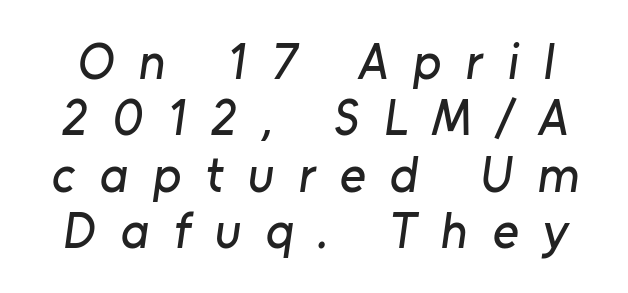
Here the glyphs are tracked loosely, breaking word shapes into spaced letters. The passage shown is typed in a proportional face where columns would drift. This is sans-serif lettering, the kind often seen on screens and signage. Underlining? Definitely not there. You could barely slide anything between these rows.
